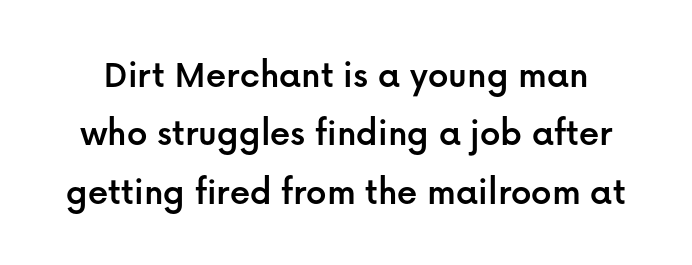
{"serif": "no", "italic": "no", "width": "normal", "stroke_contrast": "low", "x_height": "medium", "monospaced": "no", "underline": "no", "line_spacing": "normal", "line_spacing_ratio": 1.46, "letter_spacing": "normal", "letter_spacing_em": 0.0, "glyph_px": 40}
